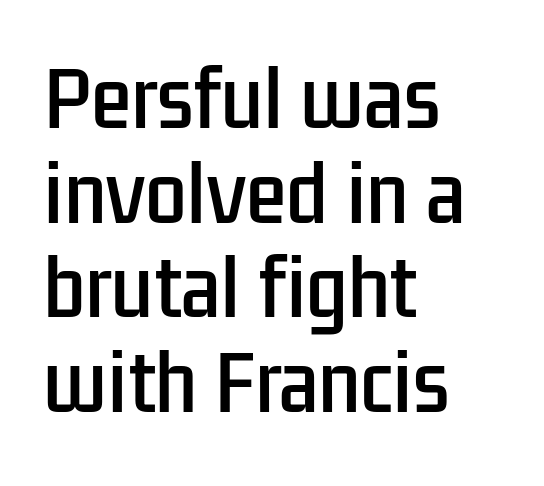
The image shows 74 px condensed sans-serif type, upright; set left-aligned, normal line spacing (1.28x), normal letter spacing, not underlined; low stroke contrast and a medium x-height.
